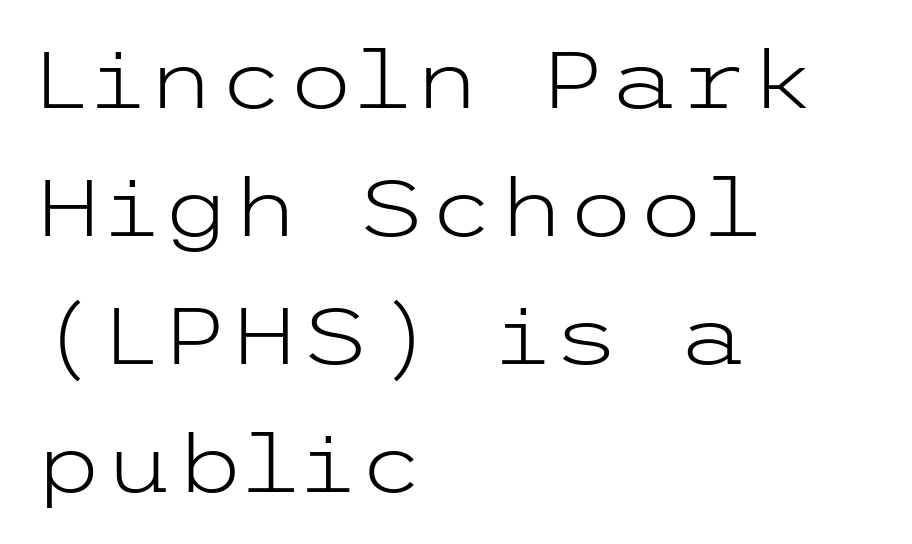
Does the copy run flush right? No — it runs flush left. The font is comparable to plain body text, perhaps lighter. The typeface chosen for these lines omits serifs. Quick note: not italic, upright.
